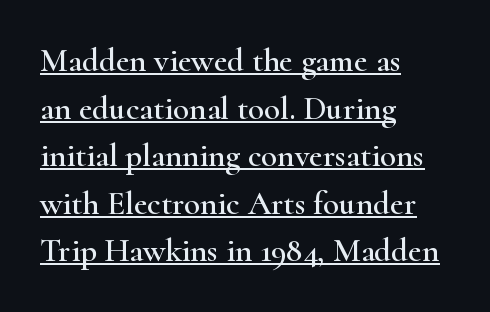
The image shows 33 px wide serif type, upright; set left-aligned, normal line spacing (1.44x), normal letter spacing, underlined; high stroke contrast and a small x-height.
